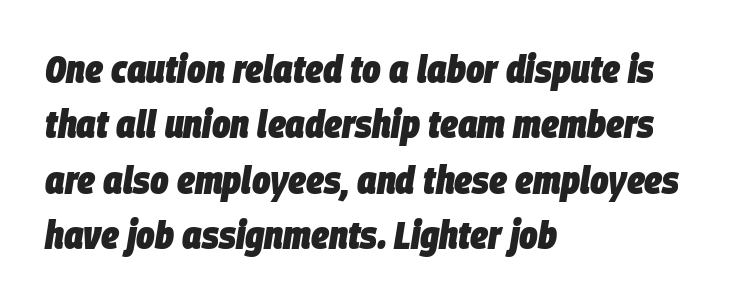
{"italic": "yes", "lean": "right", "slant_degrees": 9, "bold": "yes", "weight": "heavy", "width": "condensed", "stroke_contrast": "low", "x_height": "large", "monospaced": "no", "underline": "no", "align": "left", "line_spacing": "normal", "line_spacing_ratio": 1.42, "letter_spacing": "normal", "letter_spacing_em": 0.0, "glyph_px": 39}
